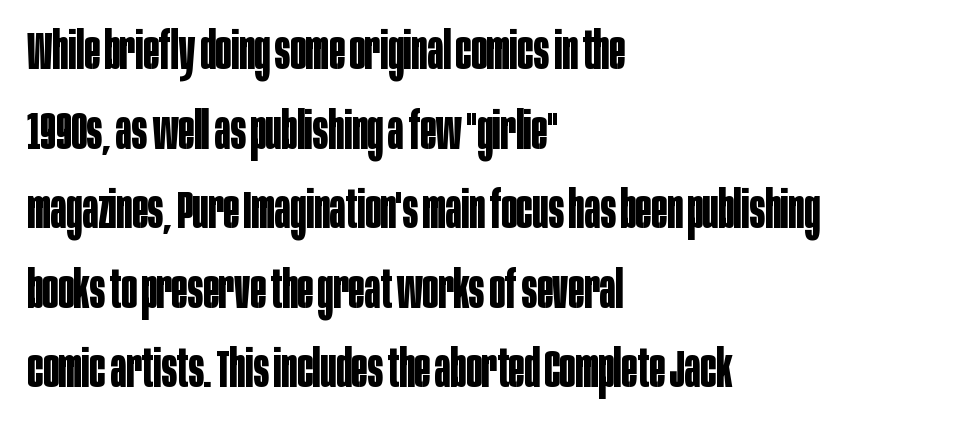
The image shows 52 px bold, condensed sans-serif type, upright; set left-aligned, normal line spacing (1.53x), normal letter spacing, not underlined; low stroke contrast and a large x-height.
